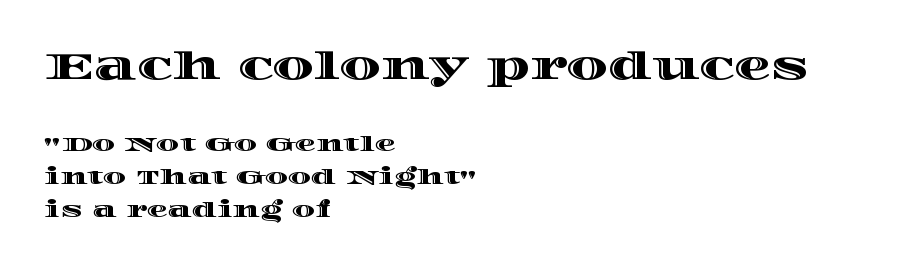
{"italic": "no", "width": "wide", "x_height": "large", "monospaced": "no", "underline": "no", "align": "left", "line_spacing": "normal", "line_spacing_ratio": 1.56, "letter_spacing": "normal", "letter_spacing_em": 0.0, "larger_block": "first", "size_ratio": 1.76, "glyph_px": 37}
